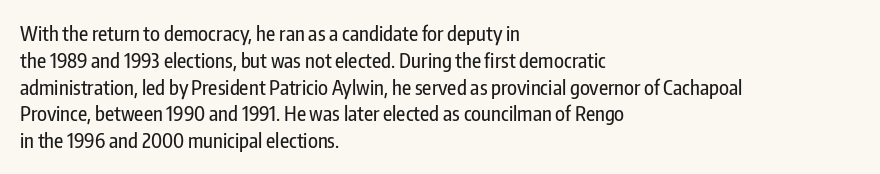
Q: Is the text italic (slanted)? A: No, it is upright.
Q: Is the text underlined? A: No.
Q: How is the paragraph aligned? A: Left-aligned.
Q: Is the spacing between letters normal or unusually wide? A: Normal.
Q: Is the spacing between lines tight, normal or loose? A: Normal.
